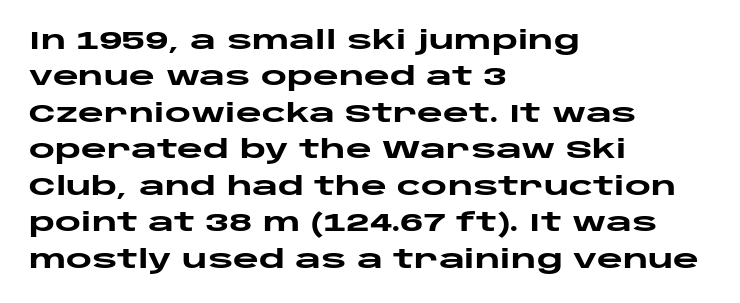
Q: Is the text bold? A: Yes.
Q: Is the text italic (slanted)? A: No, it is upright.
Q: Is the text underlined? A: No.
Q: How is the paragraph aligned? A: Left-aligned.
Q: Is the spacing between letters normal or unusually wide? A: Normal.
Q: Is the spacing between lines tight, normal or loose? A: Normal.
